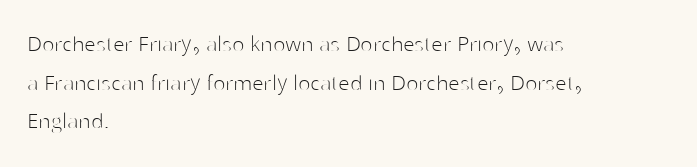
{"italic": "no", "bold": "no", "underline": "no", "align": "left", "line_spacing": "normal", "line_spacing_ratio": 1.49, "letter_spacing": "normal", "letter_spacing_em": 0.0, "glyph_px": 26}
